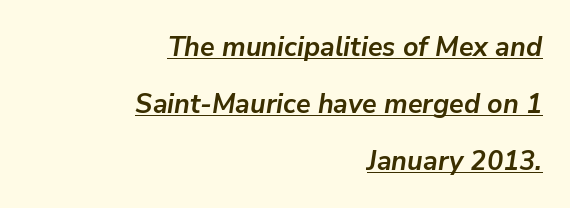
Q: Is the text bold? A: Yes.
Q: Is the text italic (slanted)? A: Yes, it leans right by about 9 degrees.
Q: Is the text underlined? A: Yes.
Q: How is the paragraph aligned? A: Right-aligned.
Q: Is the spacing between letters normal or unusually wide? A: Normal.
Q: Is the spacing between lines tight, normal or loose? A: Loose.
